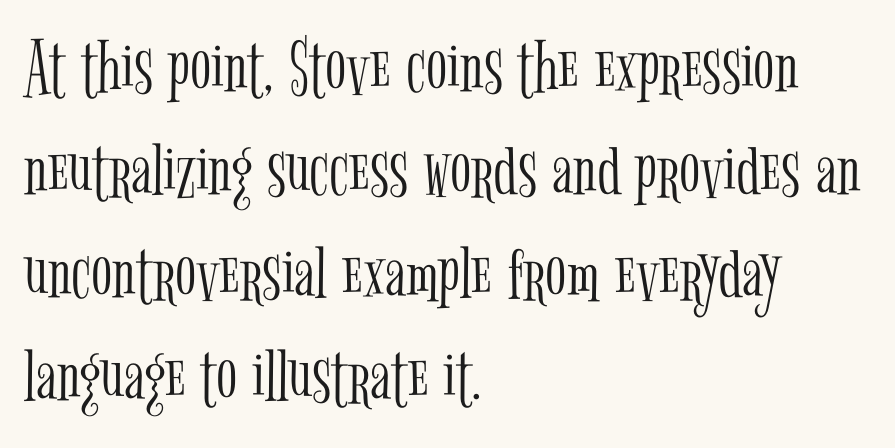
{"serif": "yes", "italic": "no", "bold": "no", "weight": "light", "width": "condensed", "stroke_contrast": "low", "x_height": "medium", "monospaced": "no", "underline": "no", "align": "left", "line_spacing": "normal", "line_spacing_ratio": 1.32, "letter_spacing": "normal", "letter_spacing_em": 0.0, "glyph_px": 78}
